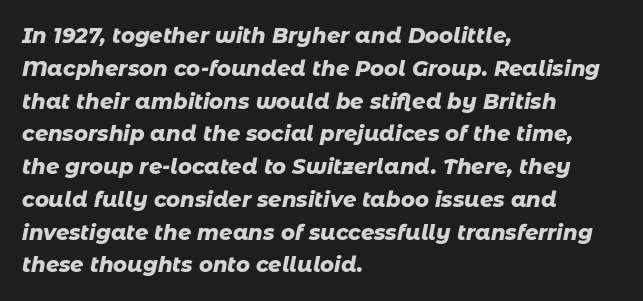
{"italic": "yes", "lean": "right", "slant_degrees": 11, "bold": "yes", "underline": "no", "align": "left", "line_spacing": "normal", "line_spacing_ratio": 1.56, "letter_spacing": "normal", "letter_spacing_em": 0.0, "glyph_px": 21}
